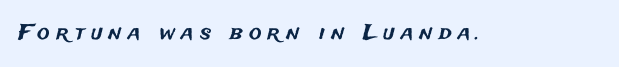
{"underline": "no", "letter_spacing": "wide", "letter_spacing_em": 0.3, "glyph_px": 21}
